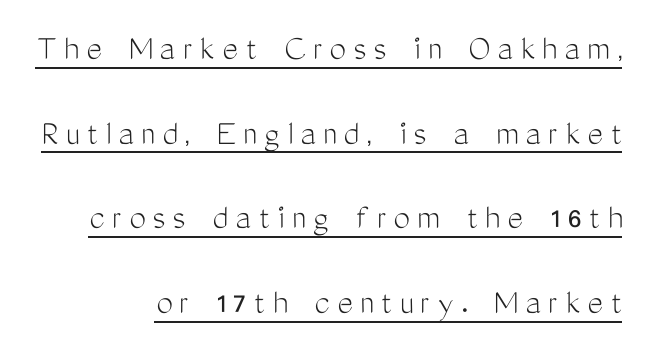
Caption: multi-line text, flush right, ragged left. The axis of the letterforms is exactly vertical. This is not heavy type; no bold has been used. Interline gaps are noticeably wide in this sample. Letterform terminals end flat and unadorned throughout the passage.
